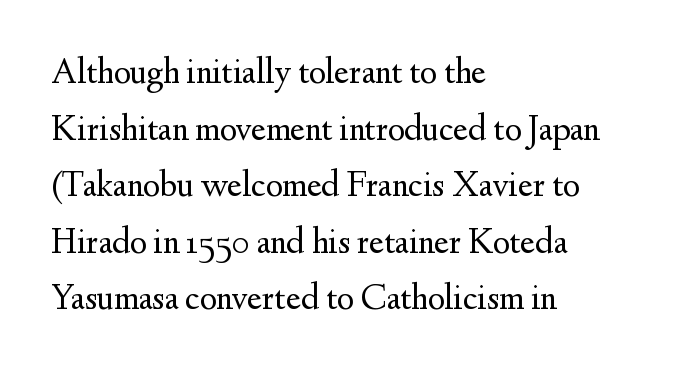
Short and long lines alike share a common starting point at left. Does the type have serifs? Yes, each stem ends in a small foot. The passage shown stacks its lines at a standard gap. The letters look calm and open, with moderate or lighter stems.
